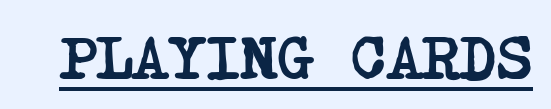
The image shows 62 px semibold, condensed serif type; set normal letter spacing, underlined; low stroke contrast and a large x-height.
